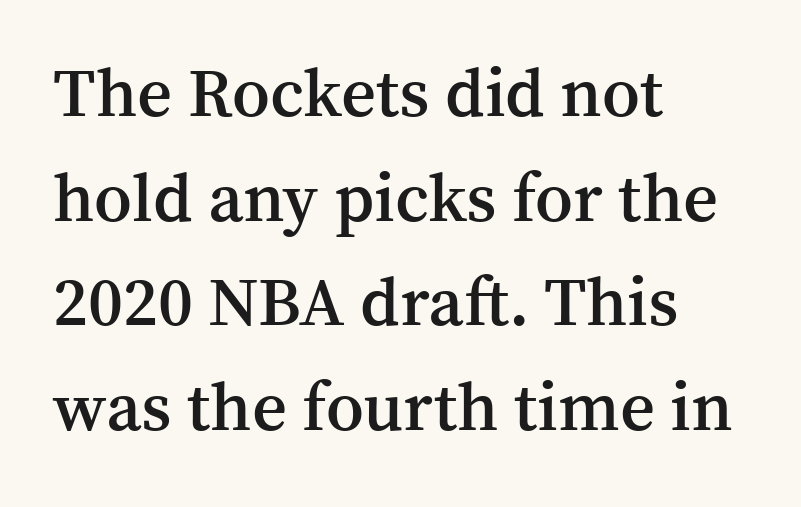
The image shows 68 px semibold serif type, upright; set left-aligned, normal line spacing (1.54x), normal letter spacing, not underlined; medium stroke contrast and a medium x-height.
